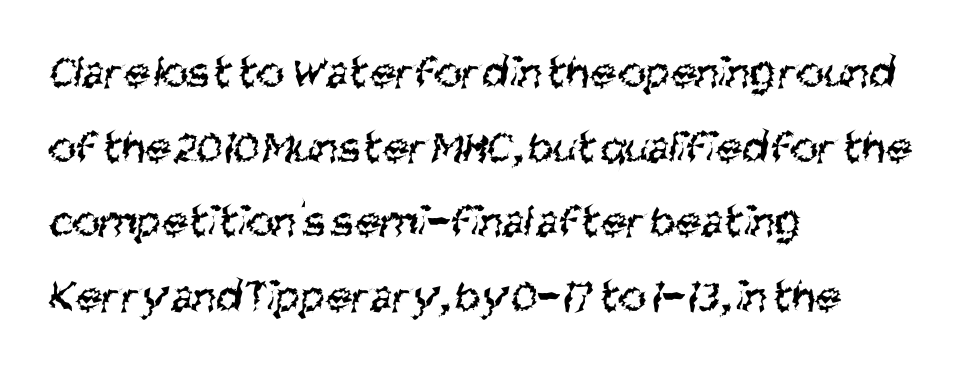
Q: Is the text bold? A: No.
Q: Is the typeface a serif or a sans-serif typeface? A: Sans-serif.
Q: Is the text underlined? A: No.
Q: How is the paragraph aligned? A: Left-aligned.
Q: Is the spacing between letters normal or unusually wide? A: Normal.
Q: Is the spacing between lines tight, normal or loose? A: Normal.
Q: Width (condensed, normal, or wide)? A: Condensed.
Q: Stroke contrast? A: Medium.
Q: x-height? A: Large.
Q: Monospaced? A: No.
